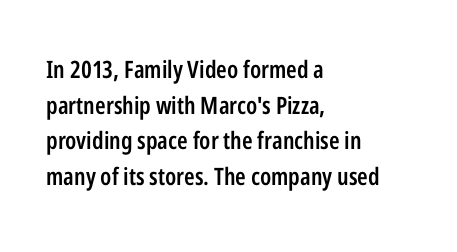
A semibold gives these letters moderate extra thickness, short of bold. Line spacing here is normal. Short note: letters normally spaced. Designer's note — italics off, roman on. A clean baseline with only descenders dipping below it. Line beginnings align vertically; line endings do not.
